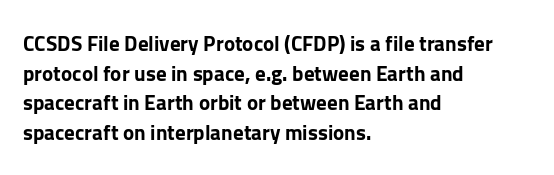
Q: Is the text bold? A: Yes.
Q: Is the text italic (slanted)? A: No, it is upright.
Q: Is the text underlined? A: No.
Q: How is the paragraph aligned? A: Left-aligned.
Q: Is the spacing between letters normal or unusually wide? A: Normal.
Q: Is the spacing between lines tight, normal or loose? A: Normal.
